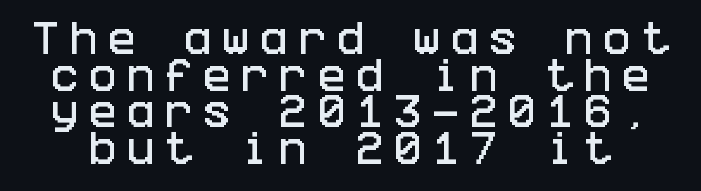
The image shows 37 px condensed sans-serif type, upright; set tight line spacing (0.99x), unusually wide letter spacing (+0.28 em), not underlined; low stroke contrast and a large x-height.
